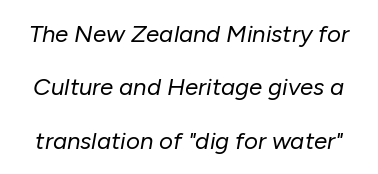
Q: Is the text bold? A: No.
Q: Is the text italic (slanted)? A: Yes, it leans right by about 10 degrees.
Q: Is the text underlined? A: No.
Q: Is the spacing between letters normal or unusually wide? A: Normal.
Q: Is the spacing between lines tight, normal or loose? A: Loose.
